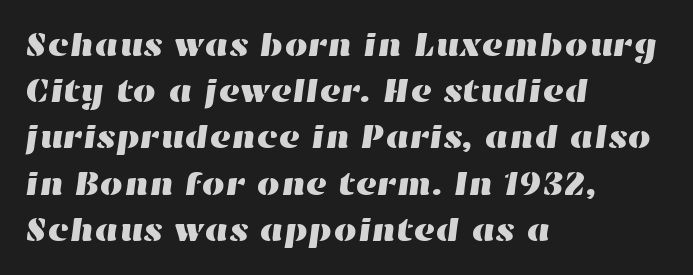
Q: Is the text underlined? A: No.
Q: How is the paragraph aligned? A: Left-aligned.
Q: Is the spacing between letters normal or unusually wide? A: Normal.
Q: Is the spacing between lines tight, normal or loose? A: Normal.
Q: Width (condensed, normal, or wide)? A: Wide.
Q: Stroke contrast? A: High.
Q: x-height? A: Medium.
Q: Monospaced? A: No.
